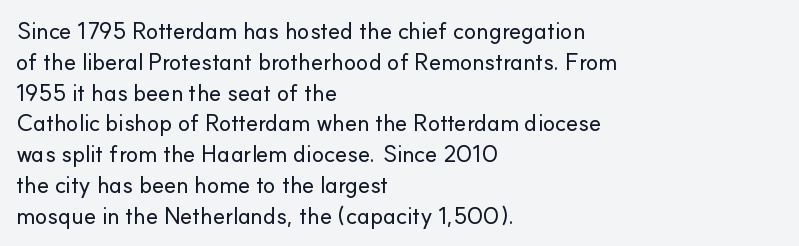
{"italic": "no", "underline": "no", "align": "left", "line_spacing": "normal", "line_spacing_ratio": 1.34, "letter_spacing": "normal", "letter_spacing_em": 0.0, "glyph_px": 23}
